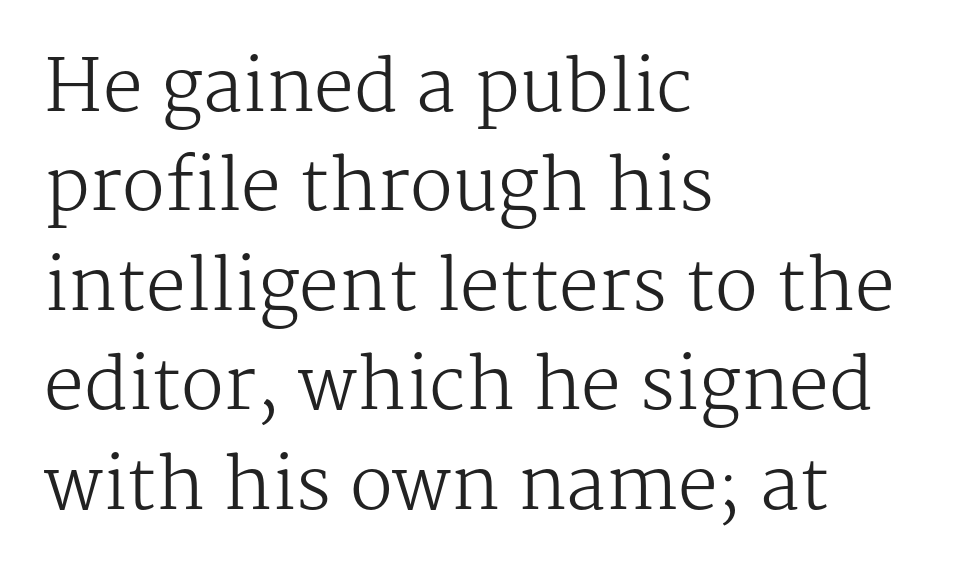
Q: Is the text bold? A: No.
Q: Is the text italic (slanted)? A: No, it is upright.
Q: Is the typeface a serif or a sans-serif typeface? A: Serif.
Q: Is the text underlined? A: No.
Q: How is the paragraph aligned? A: Left-aligned.
Q: Is the spacing between letters normal or unusually wide? A: Normal.
Q: Is the spacing between lines tight, normal or loose? A: Normal.
Q: Width (condensed, normal, or wide)? A: Normal.
Q: Stroke contrast? A: Medium.
Q: x-height? A: Medium.
Q: Monospaced? A: No.
